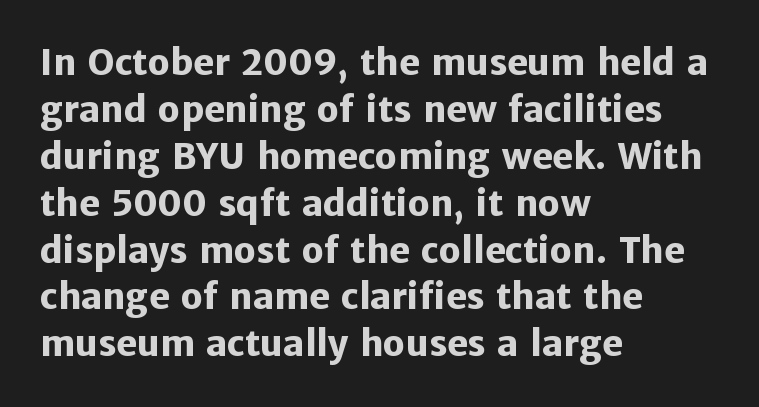
The specimen reads as upright at a glance. Each new line begins a customary step beneath the previous one. This sample has the flowing, uneven cadence of proportional lettering. Typeset ragged right — the left edge is the straight one.
